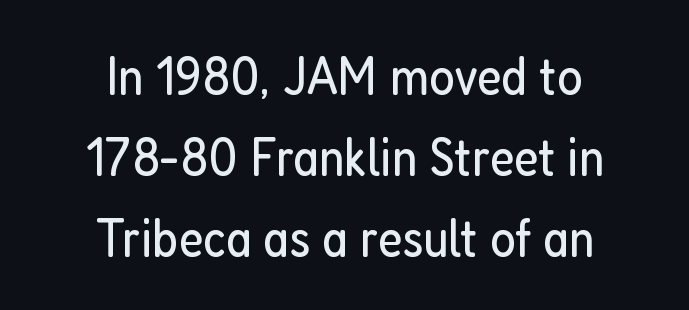
Note the varied advance widths — an 'i' is clearly narrower than an 'm'. Evenly set lines give the paragraph a standard silhouette. Heaviness? Minimal to ordinary, like unemphasized prose. The space directly below the letters is spotless. This is roman type, the default non-slanted kind.
